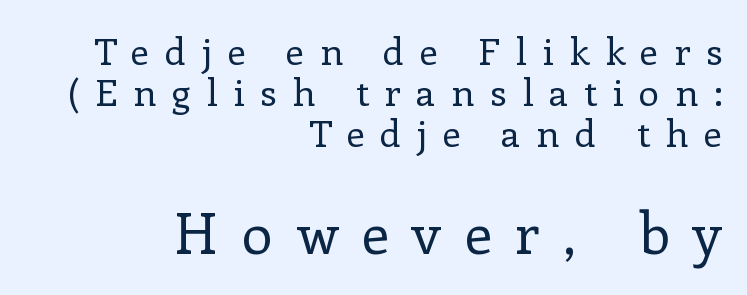
The leading is snug, giving the passage a crowded texture. Does the bottom block carry the larger type? Yes, it does. When letters stand straight like this, we call the style roman or upright. Check the space under the baseline: it is left empty. Caption: expanded tracking, letters set apart.
